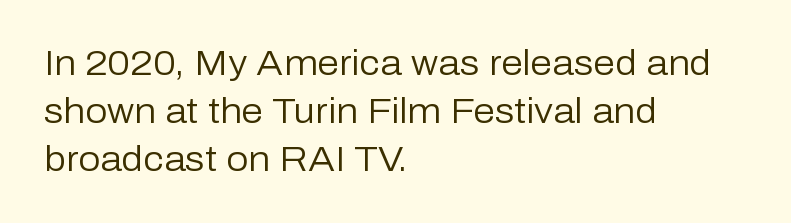
Each row of text sits above clean, open space. A sans-serif font was chosen for this passage. Vertically, the passage feels balanced, rows spaced as you'd expect. Proportional: the letters do not fall into vertical columns.
